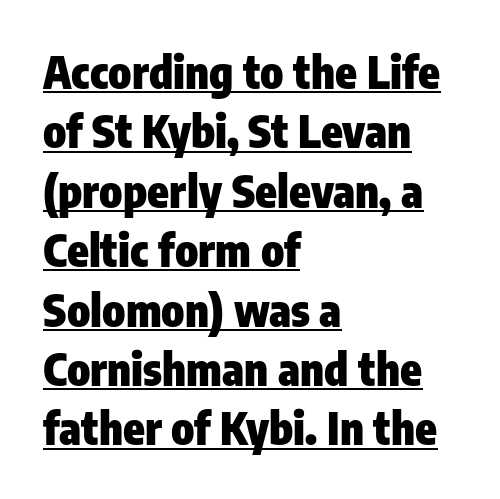
This sample has the flowing, uneven cadence of proportional lettering. Is this a sans? Yes — the strokes have no serifs. Left-aligned paragraph, ragged on the right. Characters follow at the spacing the type designer built in. Is there an underline? Yes — a line sits under the letters.
